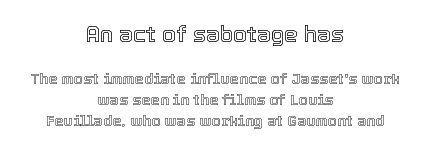
Is there any slant? The stems are plumb. If you squint, the top block still reads clearly — it's the larger of the two. Alignment: centered. Is the letter spacing exaggerated? No — it looks like the ordinary default. Regarding leading, the lines here are spaced in the standard way.
